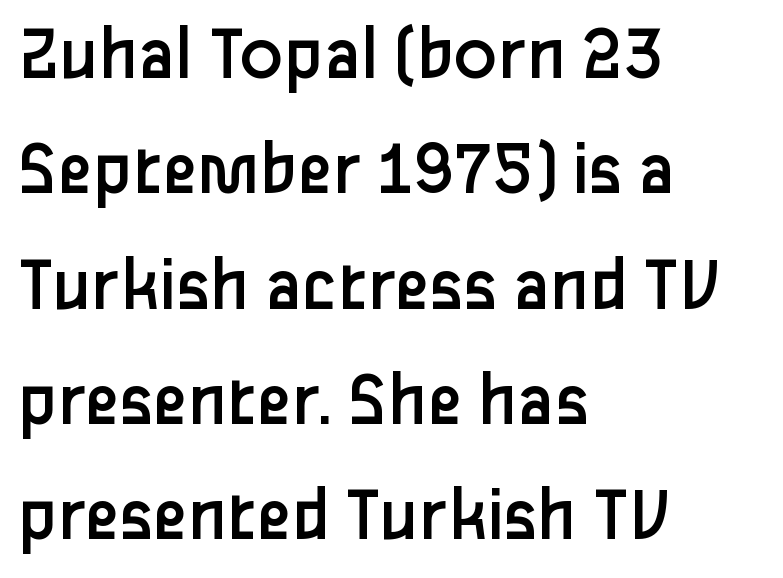
The image shows 79 px regular-weight sans-serif type, upright; set left-aligned, normal line spacing (1.46x), normal letter spacing, not underlined; low stroke contrast and a medium x-height.
